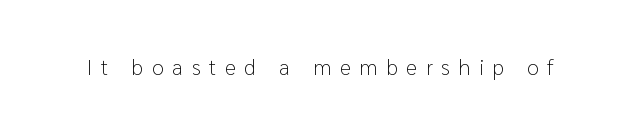
Tracking value appears strongly positive — letters spread wide. The specimen reads as upright at a glance. On a weight scale, this lands at 450 or below. Decoration check: the copy has no underline.
